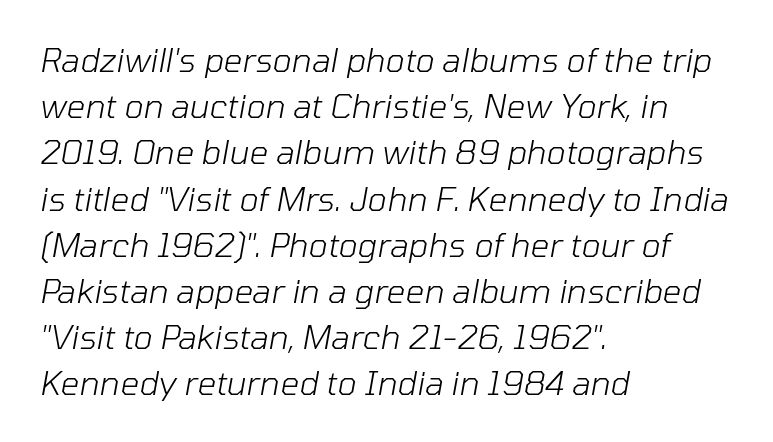
The image shows 33 px light type, italic (leaning right); set left-aligned, normal line spacing (1.4x), normal letter spacing, not underlined; low stroke contrast and a medium x-height.
